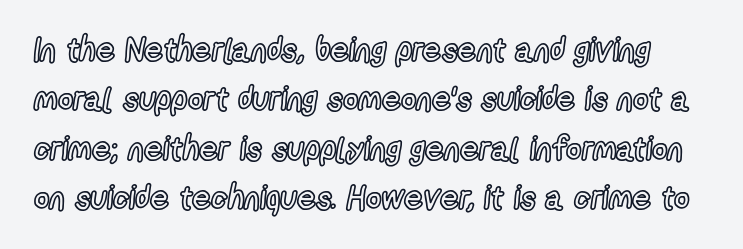
Q: Is the text italic (slanted)? A: Yes.
Q: Is the text underlined? A: No.
Q: Is the spacing between letters normal or unusually wide? A: Normal.
Q: Is the spacing between lines tight, normal or loose? A: Normal.
Q: Width (condensed, normal, or wide)? A: Condensed.
Q: x-height? A: Medium.
Q: Monospaced? A: No.
